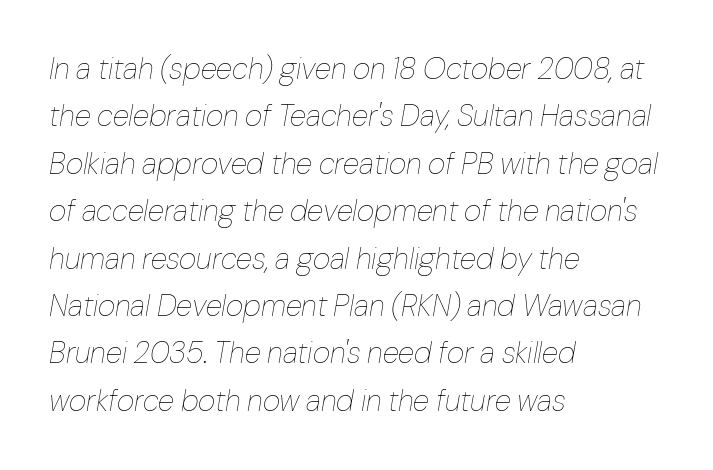
The image shows 30 px thin type, italic (leaning right); set left-aligned, normal line spacing (1.58x), normal letter spacing, not underlined; low stroke contrast and a medium x-height.
